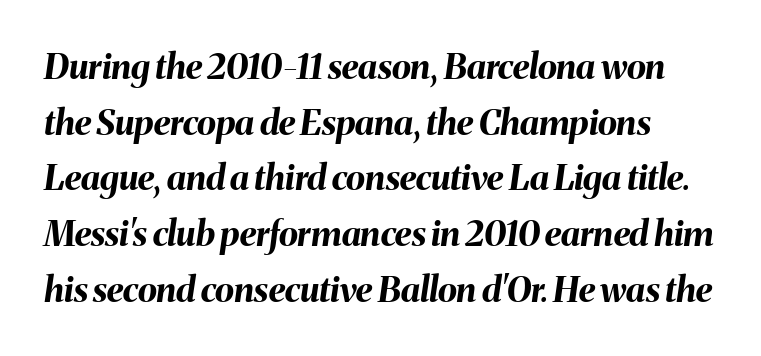
The image shows 35 px bold type, italic (leaning right); set normal line spacing (1.59x), normal letter spacing, not underlined; medium stroke contrast and a medium x-height.
